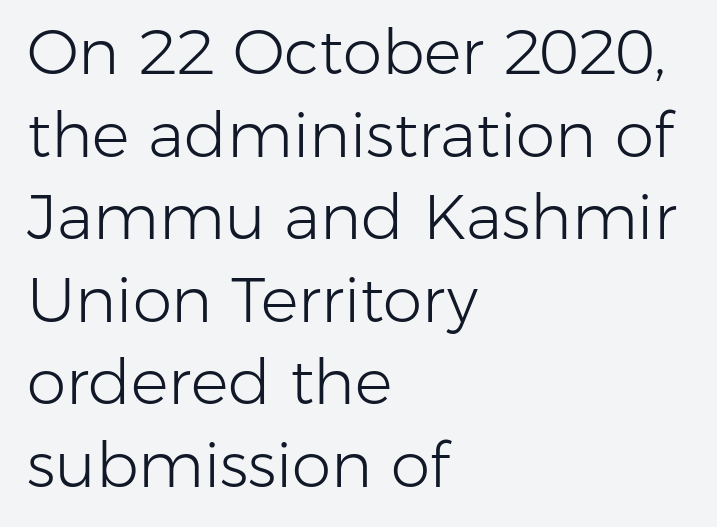
Q: Is the text bold? A: No.
Q: Is the text italic (slanted)? A: No, it is upright.
Q: Is the typeface a serif or a sans-serif typeface? A: Sans-serif.
Q: Is the text underlined? A: No.
Q: How is the paragraph aligned? A: Left-aligned.
Q: Is the spacing between letters normal or unusually wide? A: Normal.
Q: Is the spacing between lines tight, normal or loose? A: Normal.
Q: Width (condensed, normal, or wide)? A: Normal.
Q: Stroke contrast? A: Low.
Q: x-height? A: Medium.
Q: Monospaced? A: No.
